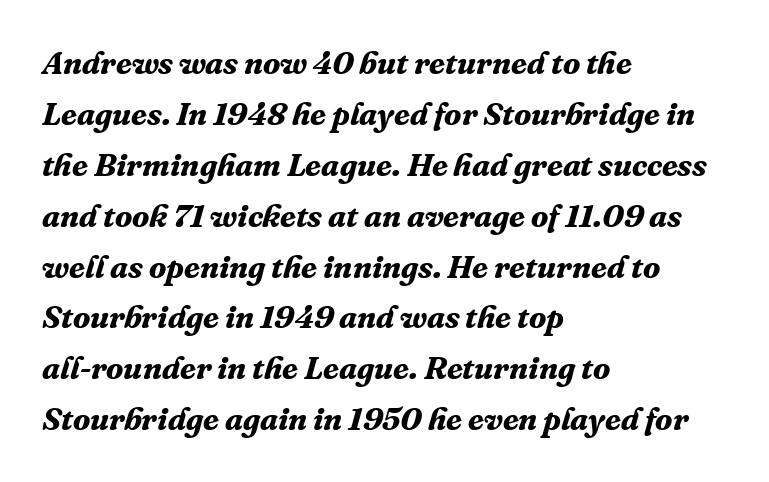
Students, this is bold: see how much ink each stroke carries. It's the slanting kind of type. A typesetter would call this leading conventional body-copy spacing. Character widths vary here, with narrow letters taking less room than wide ones. Serif or sans? Serif — the stroke terminals have little feet. Honestly, the letter spacing is just normal — you wouldn't notice it.
